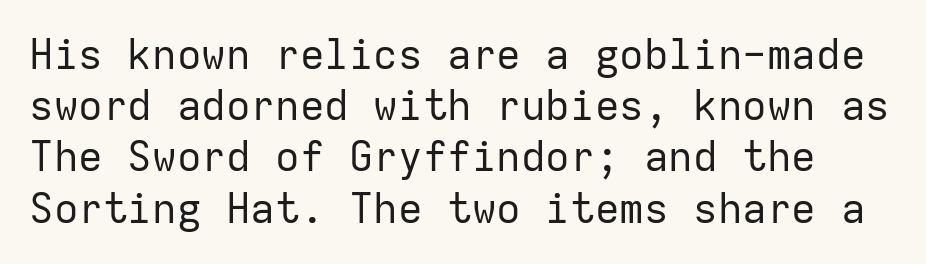
Each letter, wide or thin by design, is forced into the same width here. The horizontal fit of the characters is conventional and even. This reads as an unemphasized weight, regular at the heaviest. Serifs: no, the terminals of the letterforms are clean. Leading matches the norm, producing a regular column. This sample uses an upright cut, with every glyph sitting square on the baseline.
